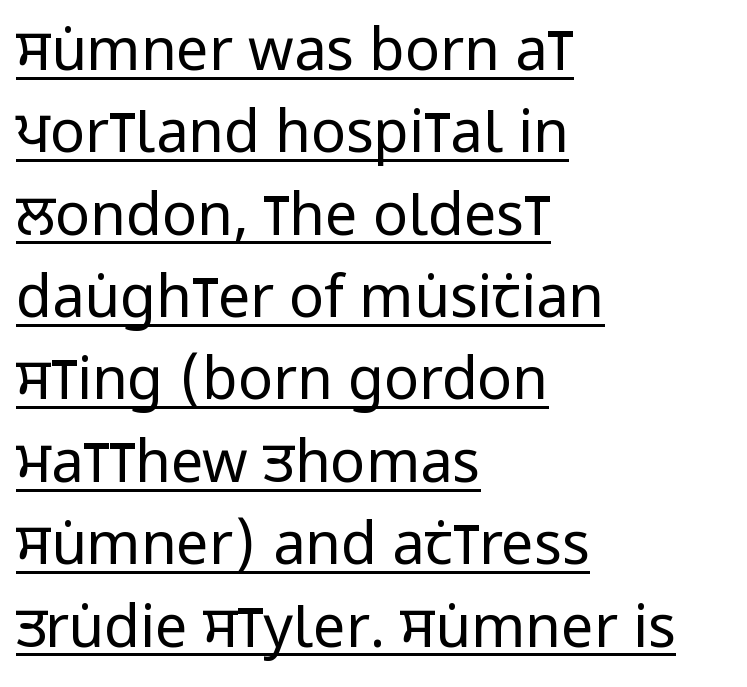
{"serif": "no", "italic": "no", "bold": "no", "weight": "regular", "width": "condensed", "stroke_contrast": "low", "x_height": "large", "monospaced": "no", "underline": "yes", "align": "left", "line_spacing": "normal", "line_spacing_ratio": 1.42, "letter_spacing": "normal", "letter_spacing_em": 0.0, "glyph_px": 58}
